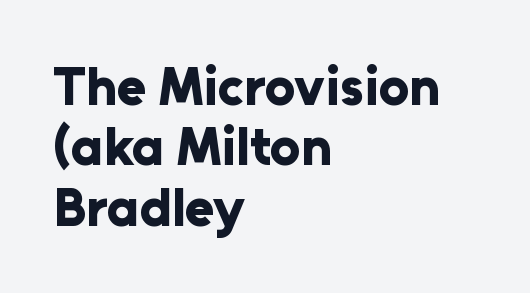
This is roman type, the default non-slanted kind. Nothing unusual about the tracking: characters are spaced as the font intends. You could not count columns in this text — the font is proportionally spaced. Vertical spacing — tight. Emphasis by weight is at full strength: bold.
